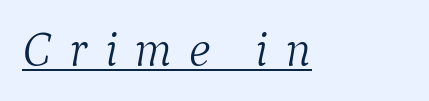
Substantial extra tracking has been applied to these lines. Compared with undecorated copy, this sample adds a rule below the words. Stroke mass is kept to a normal reading level or below. You can tell from the footed stems that serif type was used. It's the slanting kind of type.
